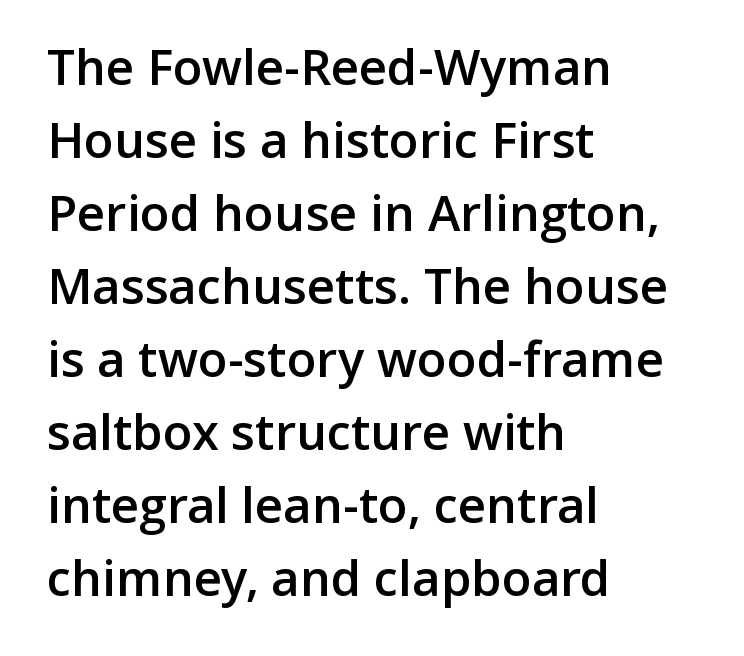
Quick note: not italic, upright. The passage shown is typed in a proportional face where columns would drift. Teacher's note: observe the even left margin — that is flush-left alignment. The line texture is even and compact thanks to regular tracking.
